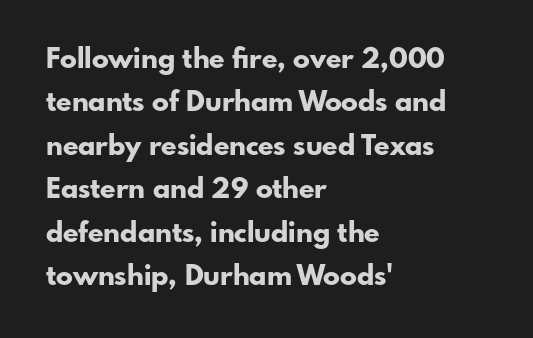
Q: Is the text bold? A: Yes.
Q: Is the text italic (slanted)? A: No, it is upright.
Q: Is the typeface a serif or a sans-serif typeface? A: Sans-serif.
Q: Is the text underlined? A: No.
Q: How is the paragraph aligned? A: Left-aligned.
Q: Is the spacing between letters normal or unusually wide? A: Normal.
Q: Is the spacing between lines tight, normal or loose? A: Normal.
Q: Width (condensed, normal, or wide)? A: Normal.
Q: Stroke contrast? A: Low.
Q: x-height? A: Small.
Q: Monospaced? A: No.
